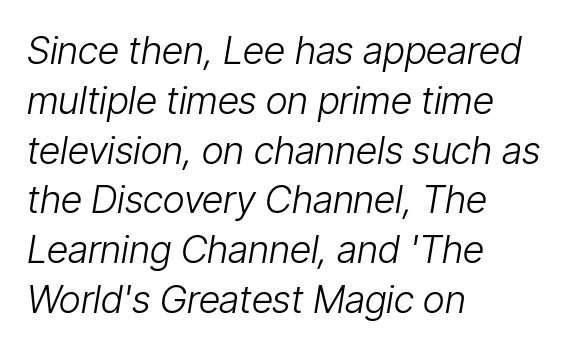
The image shows 38 px light, condensed type, italic (leaning right); set left-aligned, normal line spacing (1.31x), normal letter spacing, not underlined; low stroke contrast and a medium x-height.
